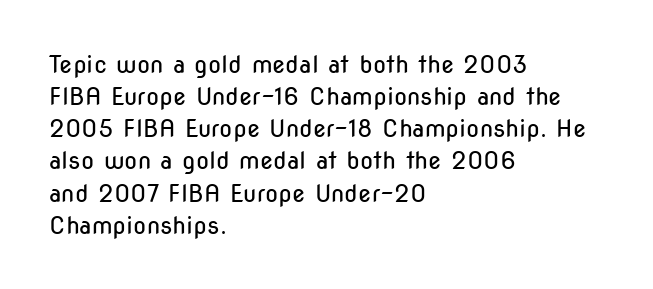
The image shows 24 px text type, upright; set left-aligned, normal line spacing (1.34x), normal letter spacing, not underlined.
